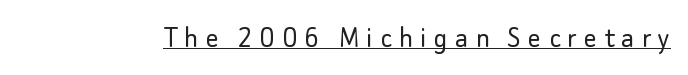
You can tell from the bare stems that sans-serif type was used. Does extra space separate the letters? Yes, quite a lot of it. Note the varied advance widths — an 'i' is clearly narrower than an 'm'. Every word sits above its own underline. Do the letters lean? They stand straight.
